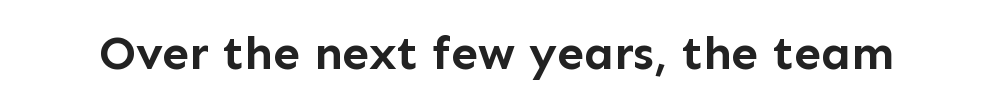
Look at the stroke-to-counter ratio: heavy, a bold. Rendered with straight, roman letterforms. Default kerning and tracking; the words read as compact shapes. Quick note: underline off.
